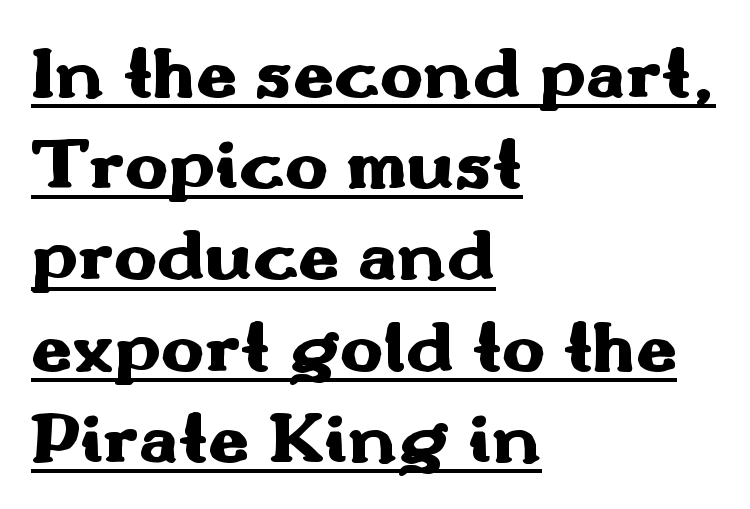
The face used here appears with an underline applied. The letters sit at their default tracking, neither squeezed nor spread. One-word summary of the alignment: left. Strokes here are thick enough to call this a true bold.
